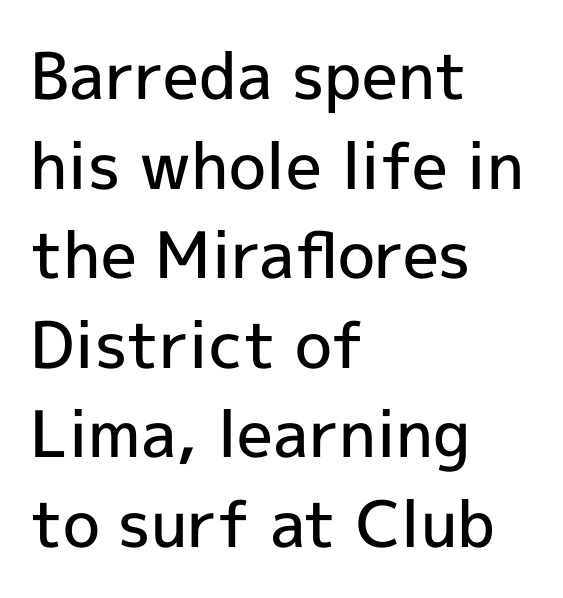
The leading is moderate, giving the passage an even texture. Every stem runs plumb, perpendicular to the baseline. Glyph-to-glyph distance matches everyday printed text. Looks like regular typesetting: each glyph gets only the width it needs.
